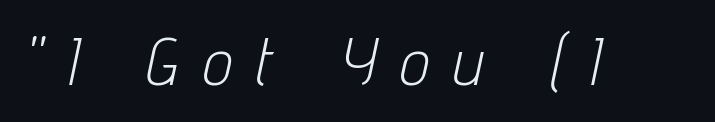
{"italic": "yes", "lean": "right", "slant_degrees": 12, "bold": "no", "weight": "light", "width": "condensed", "stroke_contrast": "low", "x_height": "medium", "monospaced": "no", "underline": "no", "letter_spacing": "wide", "letter_spacing_em": 0.38, "glyph_px": 66}
